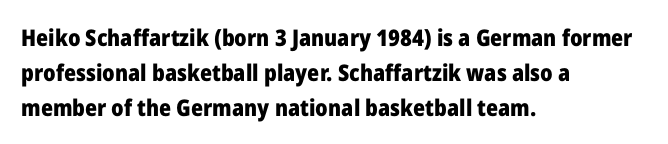
Q: Is the text bold? A: Yes.
Q: Is the text italic (slanted)? A: No, it is upright.
Q: Is the text underlined? A: No.
Q: How is the paragraph aligned? A: Left-aligned.
Q: Is the spacing between letters normal or unusually wide? A: Normal.
Q: Is the spacing between lines tight, normal or loose? A: Normal.
